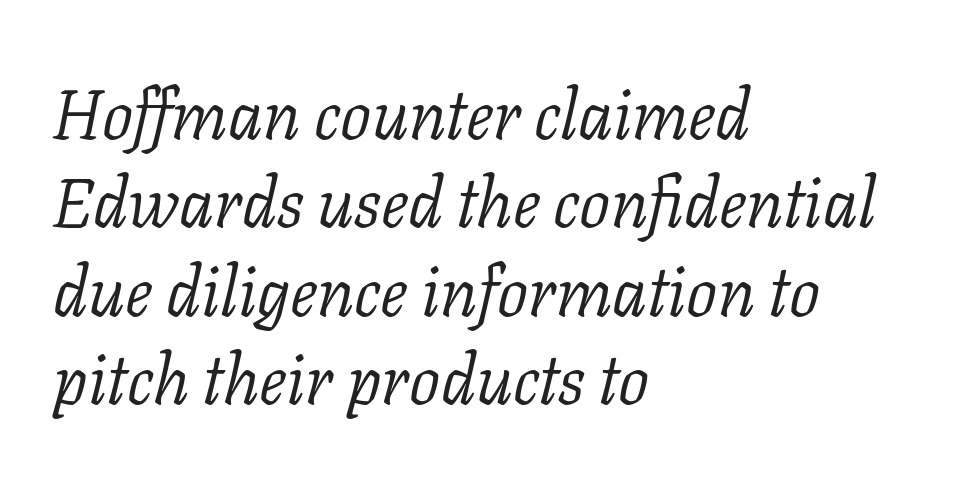
Q: Is the text bold? A: No.
Q: Is the text italic (slanted)? A: Yes, it leans right by about 11 degrees.
Q: Is the typeface a serif or a sans-serif typeface? A: Serif.
Q: Is the text underlined? A: No.
Q: How is the paragraph aligned? A: Left-aligned.
Q: Is the spacing between letters normal or unusually wide? A: Normal.
Q: Is the spacing between lines tight, normal or loose? A: Normal.
Q: Width (condensed, normal, or wide)? A: Normal.
Q: Stroke contrast? A: Low.
Q: x-height? A: Medium.
Q: Monospaced? A: No.
